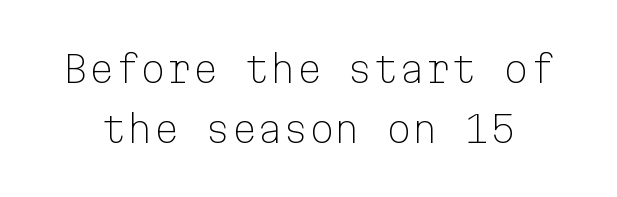
Successive baselines arrive at the customary interval. Posture: upright roman. These lines are rendered in a fixed-pitch font. The characters display no serif detailing; their extremities are plain. Check under the words: just untouched page. Heft: none added — not bold.
